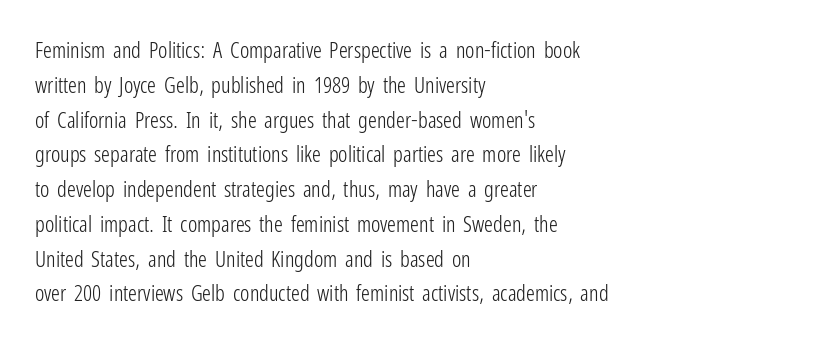
The image shows 22 px text type, upright; set left-aligned, normal line spacing (1.58x), normal letter spacing, not underlined.
